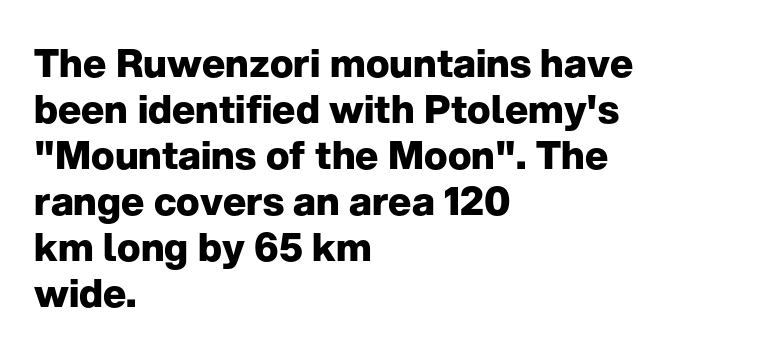
The image shows 39 px heavy sans-serif type, upright; set left-aligned, line spacing 1.18x, normal letter spacing, not underlined; low stroke contrast and a medium x-height.
